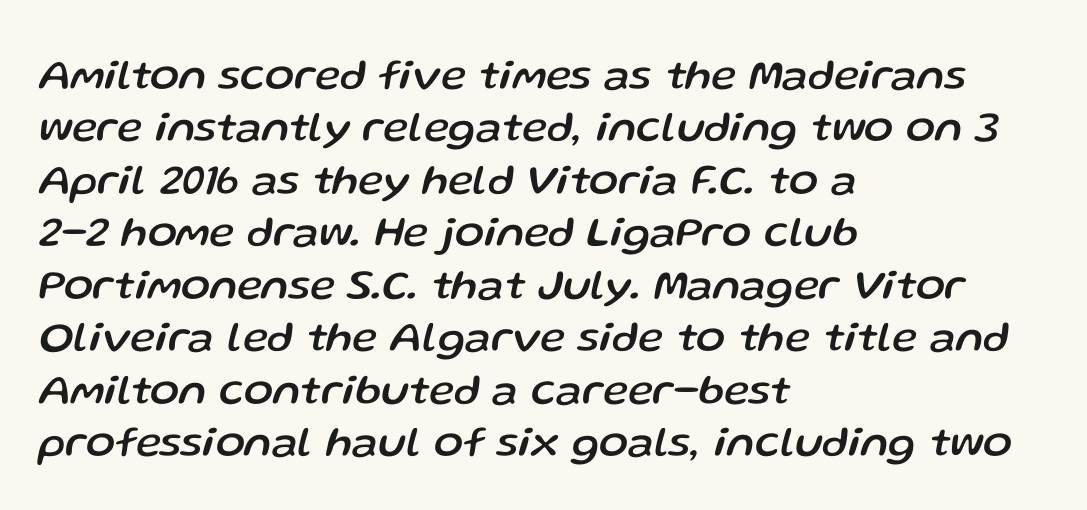
Spacing between characters is what you'd get straight out of the box. This is oblique type, the kind used for emphasis or titles. The passage shown is typed in a proportional face where columns would drift. The glyphs are unaccompanied by any horizontal stroke below them.
